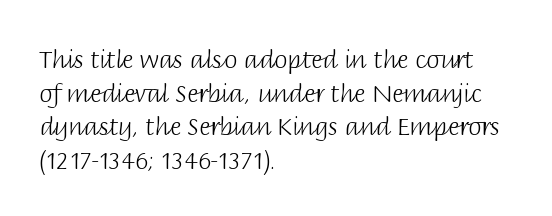
Does the copy run flush right? No — it runs flush left. Does extra space separate the letters? No, they use regular spacing. The letters look calm and open, with moderate or lighter stems. Beneath every word, the page is bare. Normally led — the rows are evenly, conventionally spaced.
